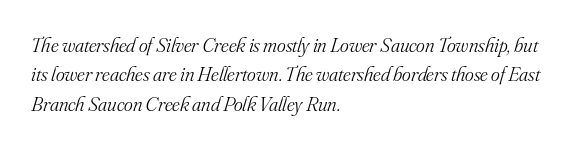
Q: Is the text bold? A: No.
Q: Is the text italic (slanted)? A: Yes, it leans right by about 16 degrees.
Q: Is the text underlined? A: No.
Q: How is the paragraph aligned? A: Left-aligned.
Q: Is the spacing between letters normal or unusually wide? A: Normal.
Q: Is the spacing between lines tight, normal or loose? A: Normal.
